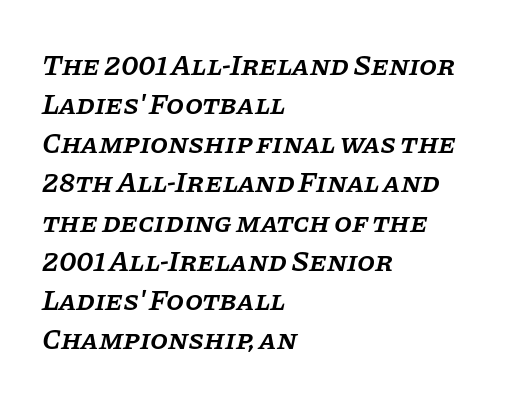
{"serif": "yes", "italic": "yes", "lean": "right", "slant_degrees": 11, "bold": "semi", "weight": "semibold", "width": "normal", "stroke_contrast": "low", "x_height": "large", "monospaced": "no", "underline": "no", "align": "left", "line_spacing": "normal", "line_spacing_ratio": 1.35, "letter_spacing": "normal", "letter_spacing_em": 0.0, "glyph_px": 29}
